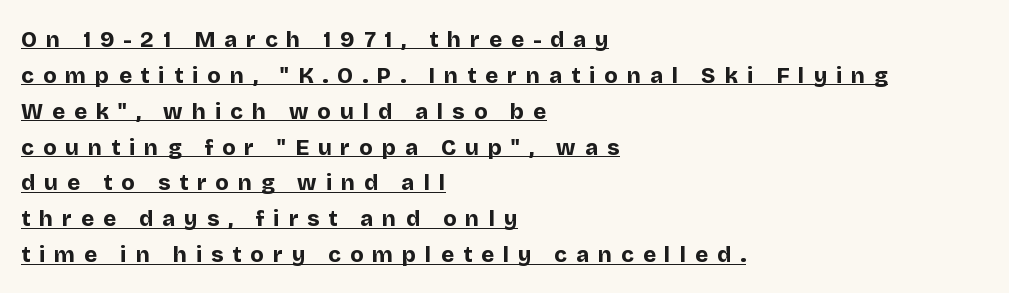
{"italic": "no", "bold": "yes", "underline": "yes", "align": "left", "line_spacing": "normal", "line_spacing_ratio": 1.63, "letter_spacing": "wide", "letter_spacing_em": 0.41, "glyph_px": 22}
